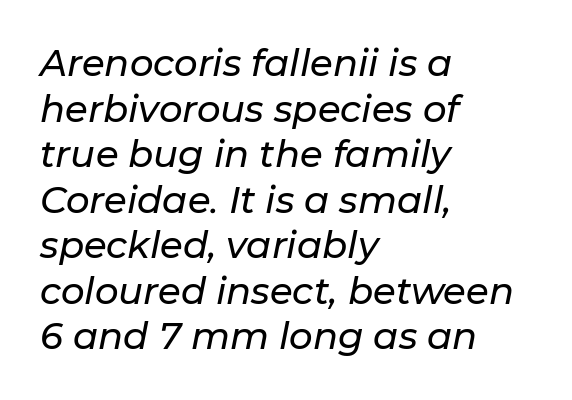
The image shows 37 px text type, italic (leaning right); set left-aligned, line spacing 1.23x, normal letter spacing, not underlined; low stroke contrast and a medium x-height.
